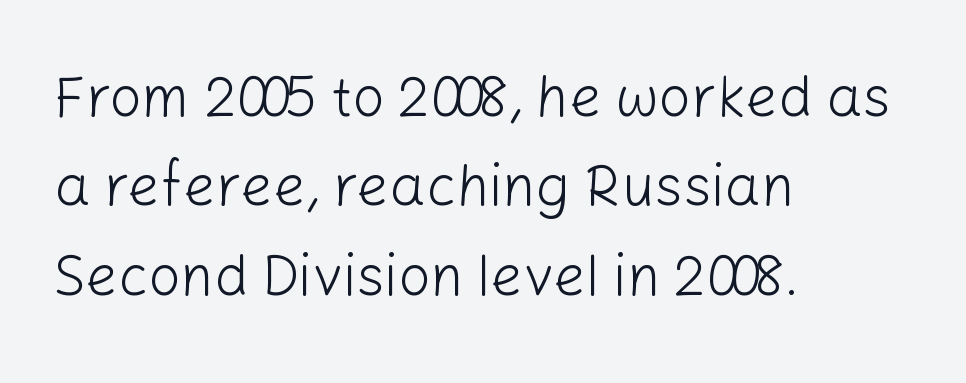
Q: Is the text bold? A: No.
Q: Is the text italic (slanted)? A: No, it is upright.
Q: Is the typeface a serif or a sans-serif typeface? A: Sans-serif.
Q: Is the text underlined? A: No.
Q: How is the paragraph aligned? A: Left-aligned.
Q: Is the spacing between letters normal or unusually wide? A: Normal.
Q: Is the spacing between lines tight, normal or loose? A: Normal.
Q: Width (condensed, normal, or wide)? A: Normal.
Q: Stroke contrast? A: Low.
Q: x-height? A: Medium.
Q: Monospaced? A: No.
